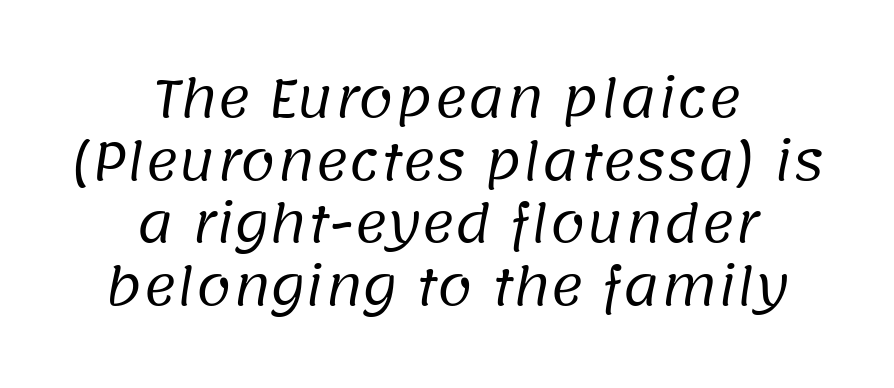
A student would call this center alignment; a typographer would say set centered. Beneath every word, the page is bare. Short note: letters normally spaced. Stroke mass is kept to a normal reading level or below. The text was rendered using a sans face with plain stroke endings. Do the characters align in a grid? No, the font is proportional.
